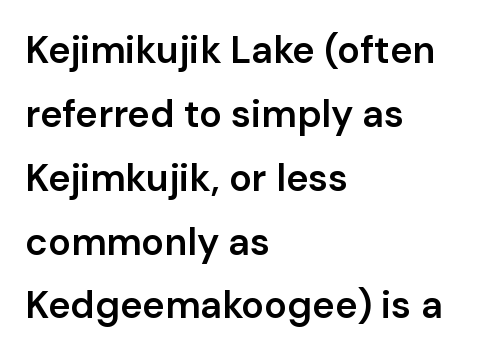
{"serif": "no", "italic": "no", "bold": "semi", "weight": "semibold", "width": "normal", "stroke_contrast": "low", "x_height": "medium", "monospaced": "no", "underline": "no", "align": "left", "line_spacing": "normal", "line_spacing_ratio": 1.68, "letter_spacing": "normal", "letter_spacing_em": 0.0, "glyph_px": 38}
